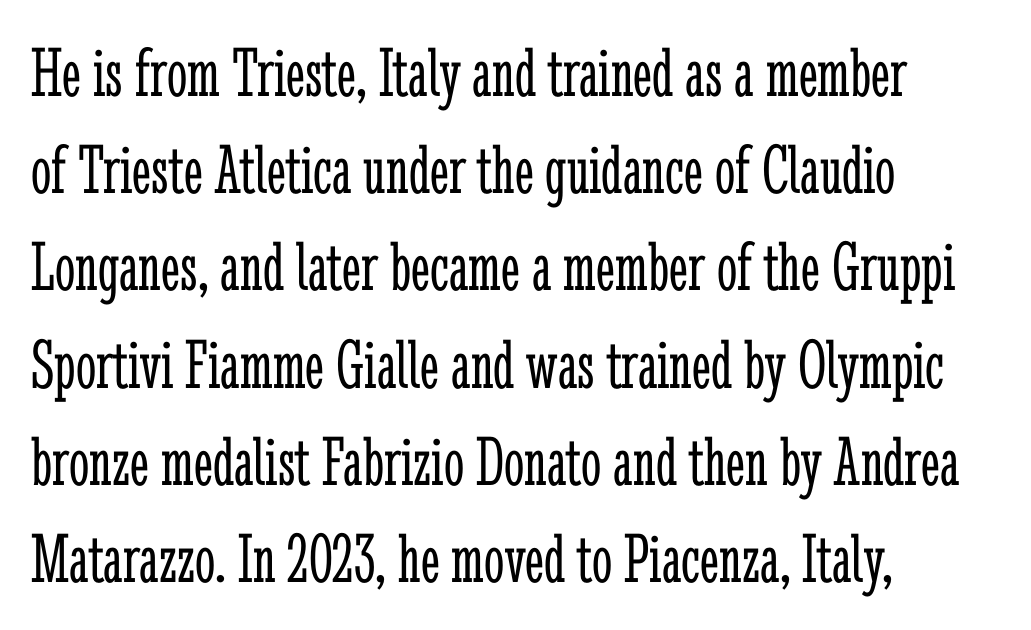
Q: Is the text bold? A: No.
Q: Is the text italic (slanted)? A: No, it is upright.
Q: Is the typeface a serif or a sans-serif typeface? A: Serif.
Q: Is the text underlined? A: No.
Q: How is the paragraph aligned? A: Left-aligned.
Q: Is the spacing between letters normal or unusually wide? A: Normal.
Q: Is the spacing between lines tight, normal or loose? A: Normal.
Q: Width (condensed, normal, or wide)? A: Condensed.
Q: Stroke contrast? A: Low.
Q: x-height? A: Medium.
Q: Monospaced? A: No.
